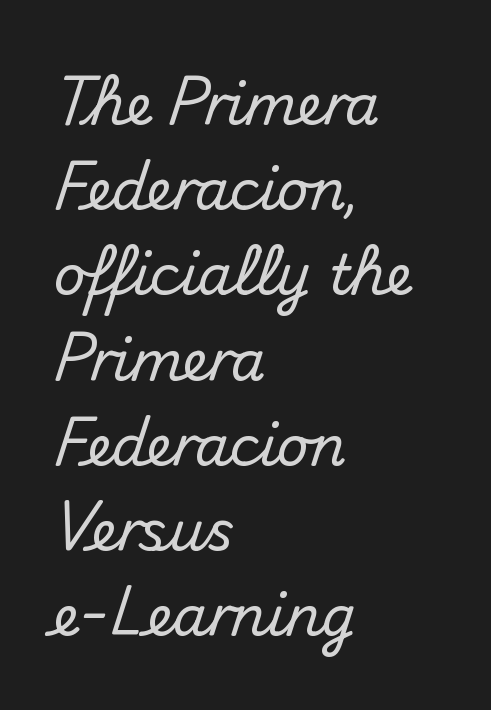
Line spacing here is normal. Decoration check: the copy has no underline. Spacing verdict: proportional, widths tailored to each character. Grotesque or geometric, the face here clearly has no serifs. Words appear dense and cohesive because spacing is normal.
